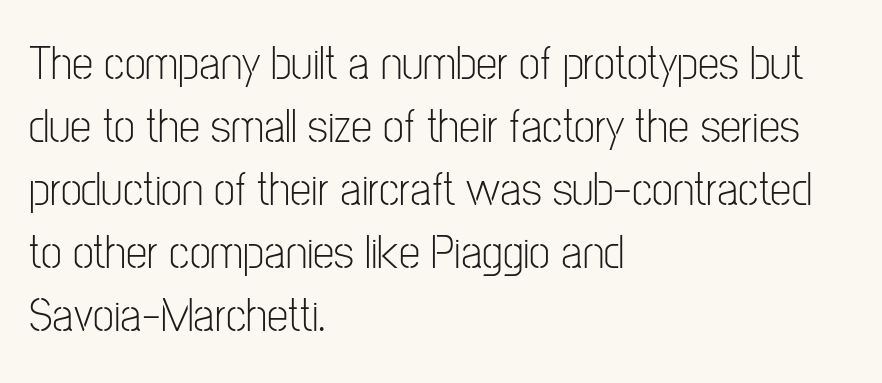
{"serif": "no", "italic": "no", "bold": "no", "weight": "light", "width": "condensed", "stroke_contrast": "low", "x_height": "medium", "monospaced": "no", "underline": "no", "align": "left", "line_spacing": "normal", "line_spacing_ratio": 1.31, "letter_spacing": "normal", "letter_spacing_em": 0.0, "glyph_px": 48}
